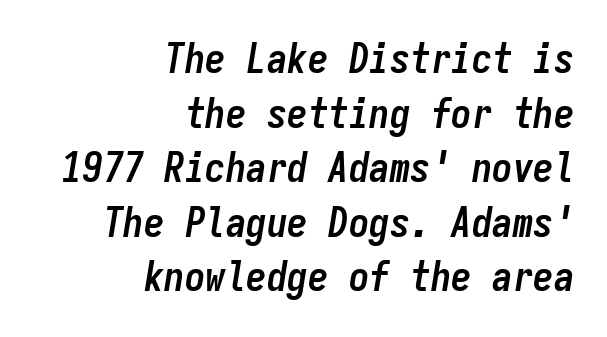
Q: Is the text bold? A: Yes.
Q: Is the text italic (slanted)? A: Yes, it leans right by about 9 degrees.
Q: Is the text underlined? A: No.
Q: How is the paragraph aligned? A: Right-aligned.
Q: Is the spacing between letters normal or unusually wide? A: Normal.
Q: Is the spacing between lines tight, normal or loose? A: Normal.
Q: Width (condensed, normal, or wide)? A: Condensed.
Q: Stroke contrast? A: Low.
Q: x-height? A: Medium.
Q: Monospaced? A: Yes.
